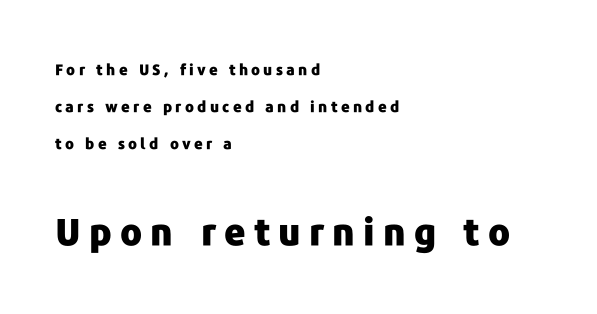
The image shows 37 px heavy sans-serif type, upright; set left-aligned, loose line spacing (2.47x), unusually wide letter spacing (+0.22 em), not underlined; the second (bottom) block is 2.47x larger; low stroke contrast and a medium x-height.
